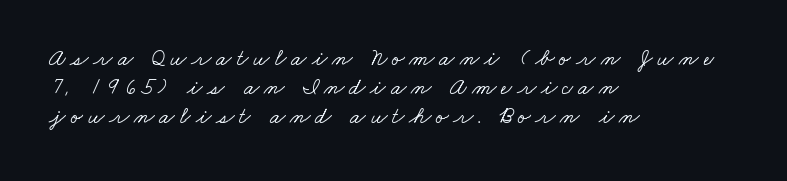
The image shows 23 px text type; set left-aligned, normal line spacing (1.27x), unusually wide letter spacing (+0.21 em), not underlined.
